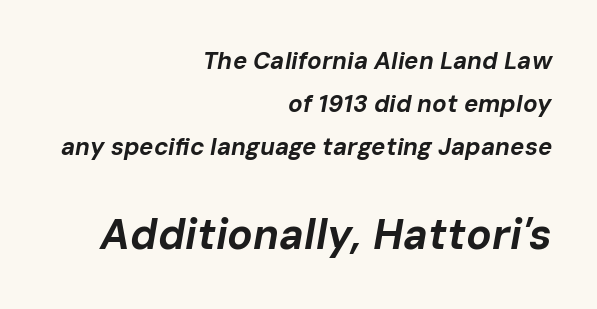
{"italic": "yes", "lean": "right", "slant_degrees": 10, "bold": "yes", "weight": "bold", "width": "normal", "stroke_contrast": "low", "x_height": "medium", "monospaced": "no", "underline": "no", "align": "right", "line_spacing_ratio": 1.79, "letter_spacing": "normal", "letter_spacing_em": 0.0, "larger_block": "second", "size_ratio": 1.75, "glyph_px": 42}
